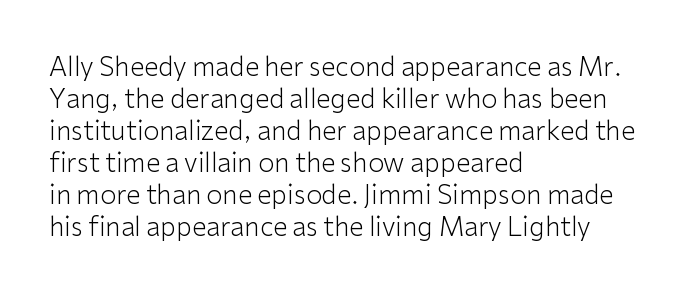
{"italic": "no", "bold": "no", "underline": "no", "align": "left", "line_spacing_ratio": 1.23, "letter_spacing": "normal", "letter_spacing_em": 0.0, "glyph_px": 26}
